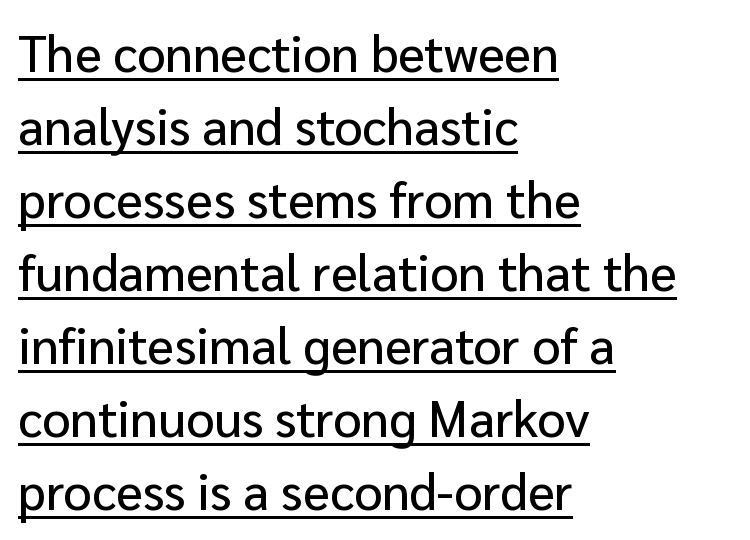
Line beginnings align vertically; line endings do not. Every character sits straight up, as roman type does. This block has exactly the height ordinary leading produces. The rendering uses natural spacing where letterforms have individual widths. In terms of letterform style, serifs are entirely absent. The letterforms sit shoulder to shoulder at normal distance.
